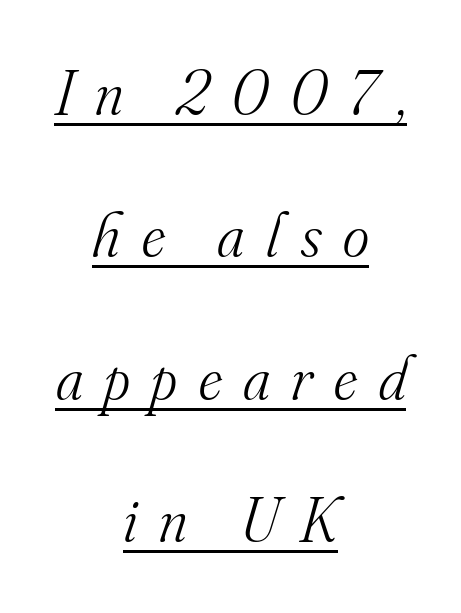
Q: Is the text bold? A: No.
Q: Is the text italic (slanted)? A: Yes, it leans right by about 16 degrees.
Q: Is the typeface a serif or a sans-serif typeface? A: Serif.
Q: Is the text underlined? A: Yes.
Q: How is the paragraph aligned? A: Centered.
Q: Is the spacing between letters normal or unusually wide? A: Unusually wide.
Q: Is the spacing between lines tight, normal or loose? A: Loose.
Q: Width (condensed, normal, or wide)? A: Normal.
Q: Stroke contrast? A: Medium.
Q: x-height? A: Small.
Q: Monospaced? A: No.
